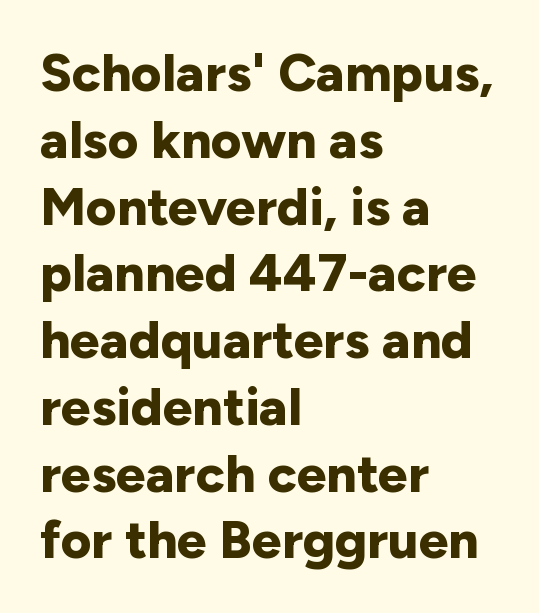
{"serif": "no", "italic": "no", "bold": "yes", "weight": "bold", "width": "normal", "stroke_contrast": "low", "x_height": "medium", "monospaced": "no", "underline": "no", "align": "left", "line_spacing": "normal", "line_spacing_ratio": 1.26, "letter_spacing": "normal", "letter_spacing_em": 0.0, "glyph_px": 53}
